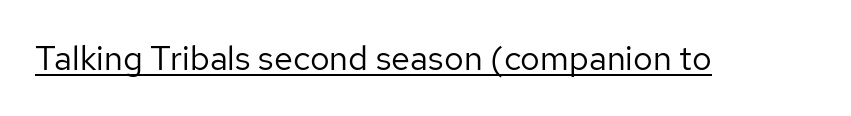
Q: Is the text bold? A: No.
Q: Is the text italic (slanted)? A: No, it is upright.
Q: Is the typeface a serif or a sans-serif typeface? A: Sans-serif.
Q: Is the text underlined? A: Yes.
Q: Is the spacing between letters normal or unusually wide? A: Normal.
Q: Width (condensed, normal, or wide)? A: Normal.
Q: Stroke contrast? A: Low.
Q: x-height? A: Medium.
Q: Monospaced? A: No.
